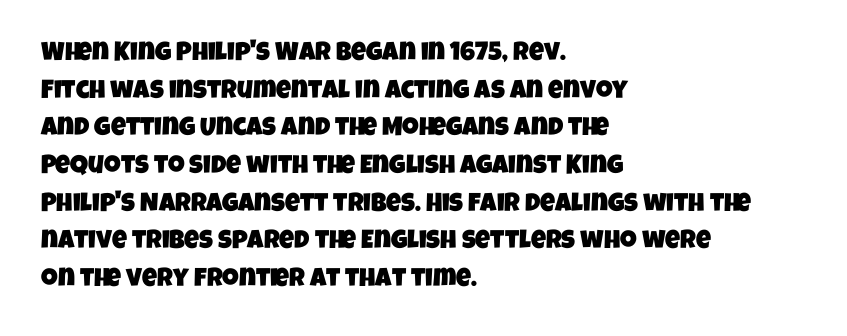
{"underline": "no", "align": "left", "line_spacing": "normal", "line_spacing_ratio": 1.45, "letter_spacing": "normal", "letter_spacing_em": 0.0, "glyph_px": 26}
